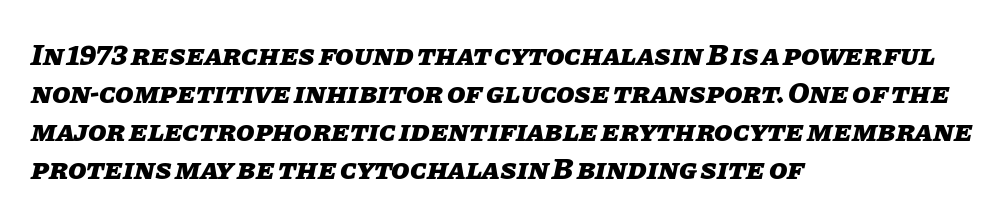
Q: Is the text bold? A: Yes.
Q: Is the text italic (slanted)? A: Yes, it leans right by about 11 degrees.
Q: Is the text underlined? A: No.
Q: How is the paragraph aligned? A: Left-aligned.
Q: Is the spacing between letters normal or unusually wide? A: Normal.
Q: Is the spacing between lines tight, normal or loose? A: Normal.
Q: Width (condensed, normal, or wide)? A: Normal.
Q: Stroke contrast? A: Low.
Q: x-height? A: Large.
Q: Monospaced? A: No.
